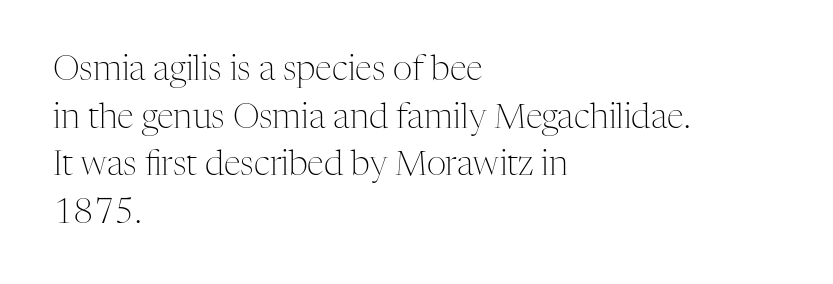
{"serif": "yes", "italic": "no", "bold": "no", "weight": "light", "width": "normal", "stroke_contrast": "medium", "x_height": "medium", "monospaced": "no", "underline": "no", "align": "left", "line_spacing": "normal", "line_spacing_ratio": 1.4, "letter_spacing": "normal", "letter_spacing_em": 0.0, "glyph_px": 34}
